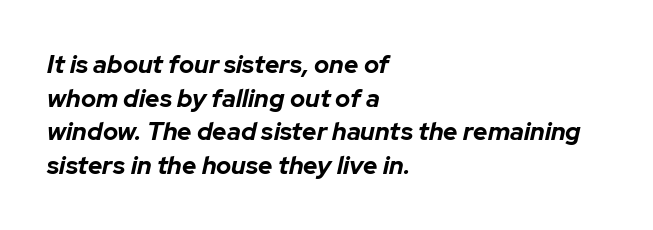
Check the space under the baseline: it is left empty. Teacher's note: observe the even left margin — that is flush-left alignment. Typographic density is high because the face is bold. Tracking here is standard; glyphs follow each other at the usual distance. Vertically, the passage feels balanced, rows spaced as you'd expect.
